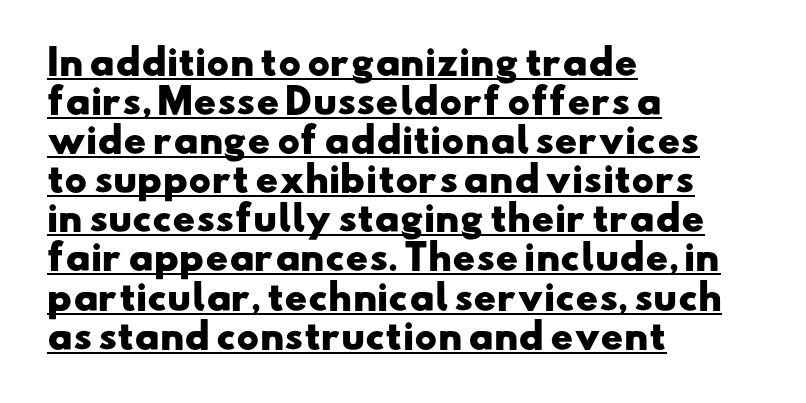
Q: Is the text bold? A: Yes.
Q: Is the typeface a serif or a sans-serif typeface? A: Sans-serif.
Q: Is the text underlined? A: Yes.
Q: How is the paragraph aligned? A: Left-aligned.
Q: Is the spacing between letters normal or unusually wide? A: Normal.
Q: Is the spacing between lines tight, normal or loose? A: Tight.
Q: Width (condensed, normal, or wide)? A: Wide.
Q: Stroke contrast? A: Low.
Q: x-height? A: Small.
Q: Monospaced? A: No.
